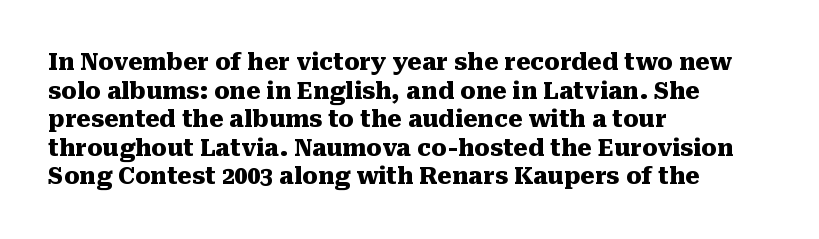
Q: Is the text bold? A: Yes.
Q: Is the text italic (slanted)? A: No, it is upright.
Q: Is the text underlined? A: No.
Q: How is the paragraph aligned? A: Left-aligned.
Q: Is the spacing between letters normal or unusually wide? A: Normal.
